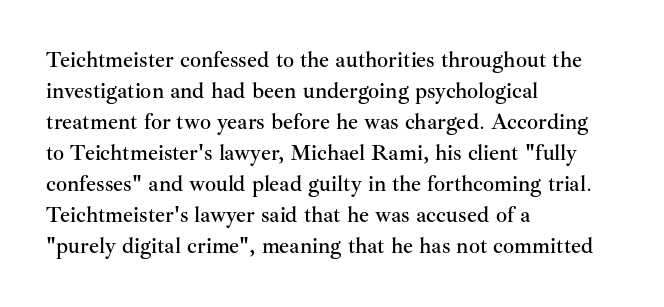
{"italic": "no", "underline": "no", "align": "left", "line_spacing": "normal", "line_spacing_ratio": 1.41, "letter_spacing": "normal", "letter_spacing_em": 0.0, "glyph_px": 22}
